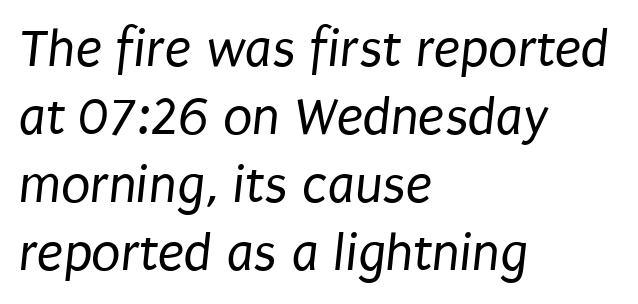
Does the leading feel generous? No, just average. Character widths vary here, with narrow letters taking less room than wide ones. Nothing sits at the stroke ends, so this counts as sans-serif. Nobody drew a line under any word here.
